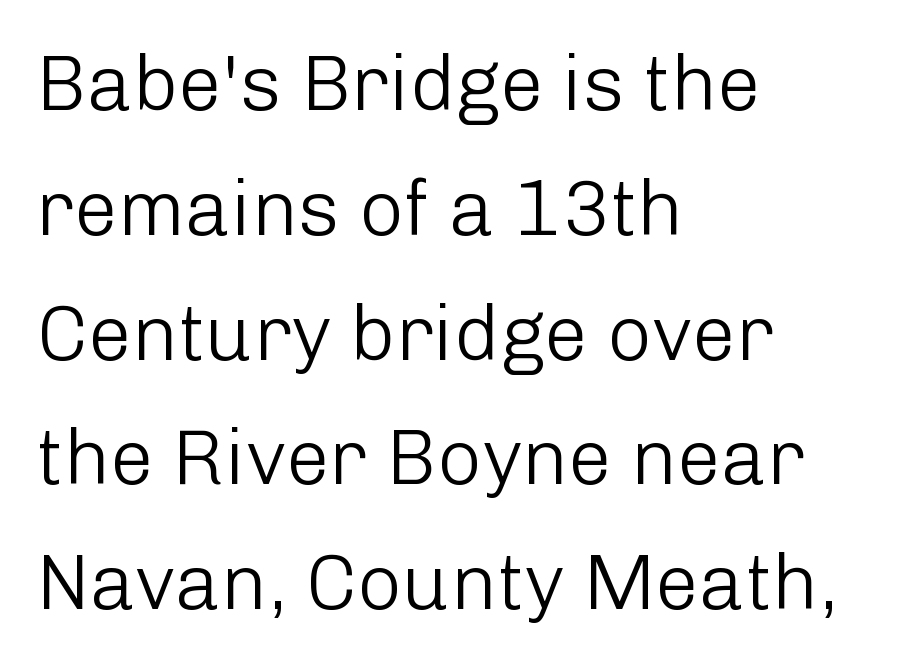
{"serif": "no", "italic": "no", "bold": "no", "weight": "light", "width": "normal", "stroke_contrast": "low", "x_height": "medium", "monospaced": "no", "underline": "no", "align": "left", "line_spacing": "normal", "line_spacing_ratio": 1.6, "letter_spacing": "normal", "letter_spacing_em": 0.0, "glyph_px": 78}
